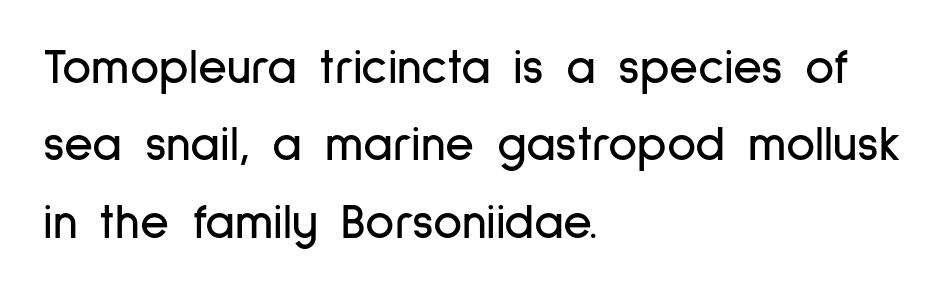
Q: Is the text italic (slanted)? A: No, it is upright.
Q: Is the typeface a serif or a sans-serif typeface? A: Sans-serif.
Q: Is the text underlined? A: No.
Q: How is the paragraph aligned? A: Left-aligned.
Q: Is the spacing between letters normal or unusually wide? A: Normal.
Q: Is the spacing between lines tight, normal or loose? A: Normal.
Q: Width (condensed, normal, or wide)? A: Condensed.
Q: Stroke contrast? A: Low.
Q: x-height? A: Medium.
Q: Monospaced? A: No.
